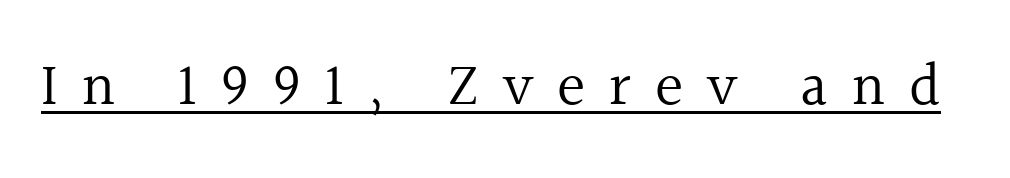
The typesetter has applied underlining to the passage shown. The line texture is sparse and dotted thanks to wide tracking. Do the characters align in a grid? No, the font is proportional. The font is comparable to plain body text, perhaps lighter. The letters stand straight up with perfectly vertical stems. This is serif lettering, the kind often seen in printed books.
